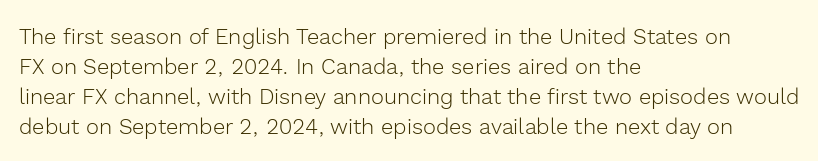
{"italic": "no", "bold": "no", "underline": "no", "align": "left", "line_spacing": "normal", "line_spacing_ratio": 1.36, "letter_spacing": "normal", "letter_spacing_em": 0.0, "glyph_px": 22}
